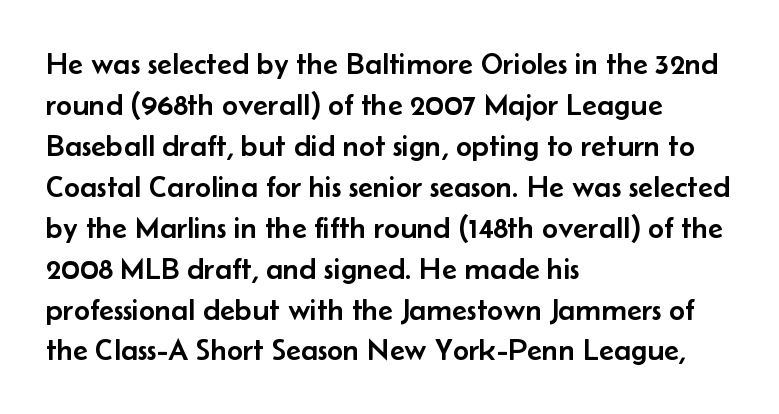
{"serif": "no", "italic": "no", "width": "normal", "stroke_contrast": "low", "x_height": "small", "monospaced": "no", "underline": "no", "align": "left", "line_spacing": "normal", "line_spacing_ratio": 1.32, "letter_spacing": "normal", "letter_spacing_em": 0.0, "glyph_px": 31}
